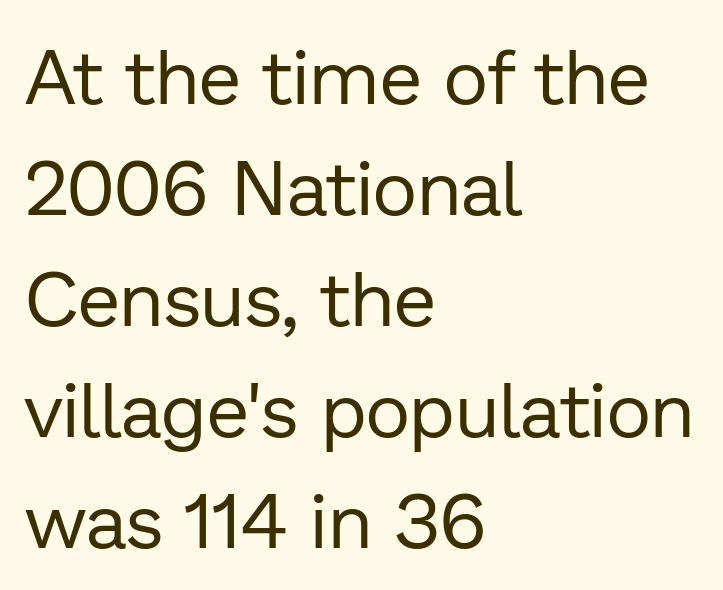
One-word summary of the alignment: left. Each word holds together tightly as a unit, with standard inter-letter gaps. Every stem runs plumb, perpendicular to the baseline. Note: no serifs on the glyphs. Each letter keeps its own natural width here, so spacing adapts to shape.
